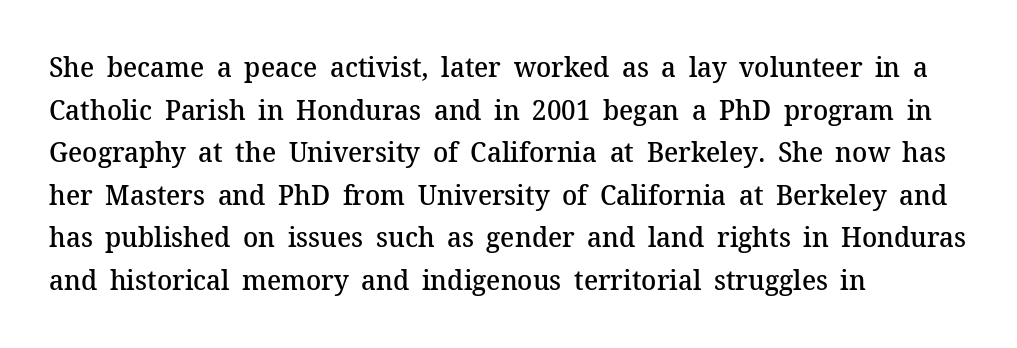
Q: Is the text bold? A: Semi-bold.
Q: Is the text italic (slanted)? A: No, it is upright.
Q: Is the typeface a serif or a sans-serif typeface? A: Serif.
Q: Is the text underlined? A: No.
Q: How is the paragraph aligned? A: Left-aligned.
Q: Is the spacing between letters normal or unusually wide? A: Normal.
Q: Is the spacing between lines tight, normal or loose? A: Normal.
Q: Width (condensed, normal, or wide)? A: Normal.
Q: Stroke contrast? A: Medium.
Q: x-height? A: Medium.
Q: Monospaced? A: No.
